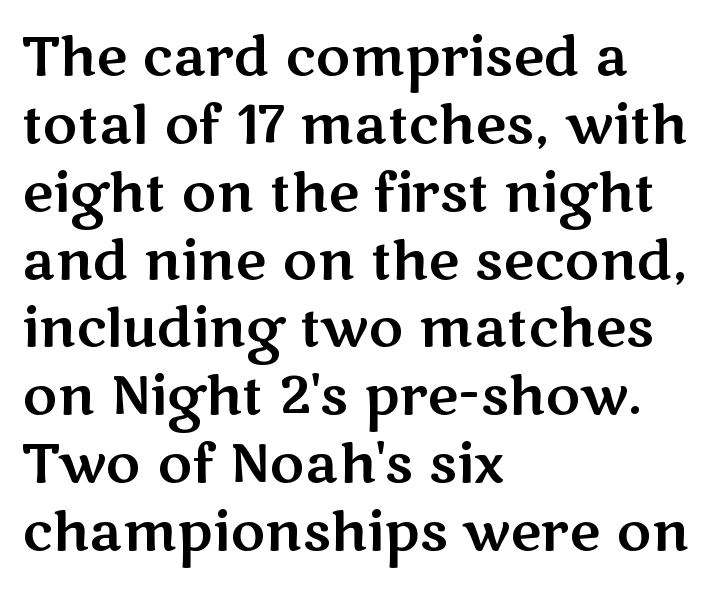
Leading: standard. The rendering anchors every line to the left-hand side. The characters display no serif detailing; their extremities are plain. Is there any slant? The stems are plumb. Decoration check: the copy has no underline. Here the designer chose a conventional face with non-uniform glyph widths.
